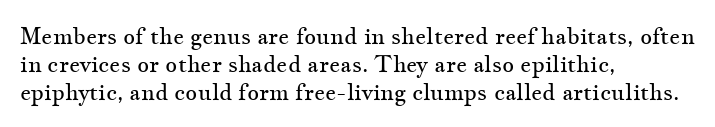
The image shows 23 px text type, upright; set left-aligned, line spacing 1.21x, normal letter spacing, not underlined.
